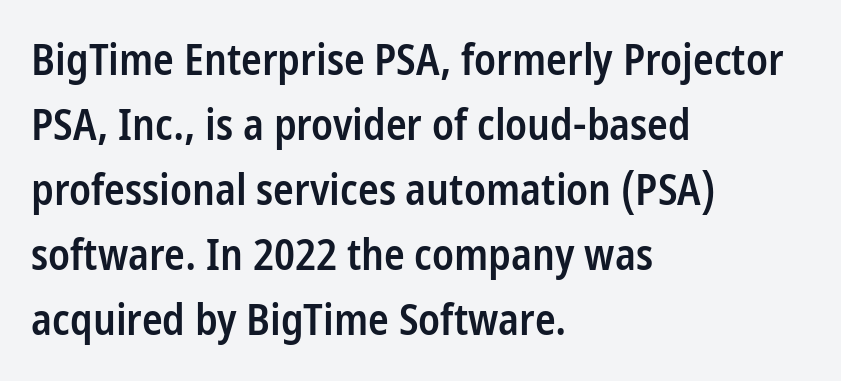
{"serif": "no", "italic": "no", "bold": "semi", "weight": "semibold", "width": "condensed", "stroke_contrast": "low", "x_height": "medium", "monospaced": "no", "underline": "no", "align": "left", "line_spacing": "normal", "line_spacing_ratio": 1.51, "letter_spacing": "normal", "letter_spacing_em": 0.0, "glyph_px": 43}
